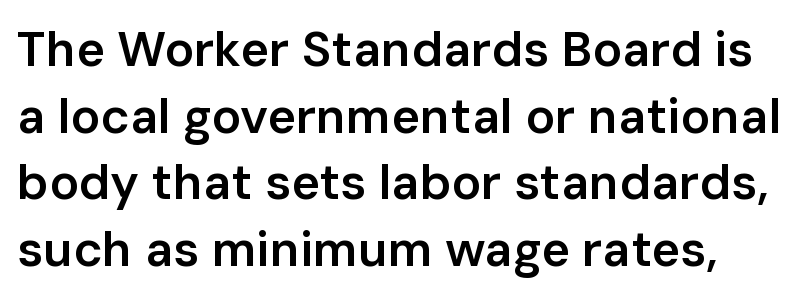
Q: Is the text bold? A: Semi-bold.
Q: Is the text italic (slanted)? A: No, it is upright.
Q: Is the typeface a serif or a sans-serif typeface? A: Sans-serif.
Q: Is the text underlined? A: No.
Q: Is the spacing between letters normal or unusually wide? A: Normal.
Q: Is the spacing between lines tight, normal or loose? A: Normal.
Q: Width (condensed, normal, or wide)? A: Normal.
Q: Stroke contrast? A: Low.
Q: x-height? A: Medium.
Q: Monospaced? A: No.
